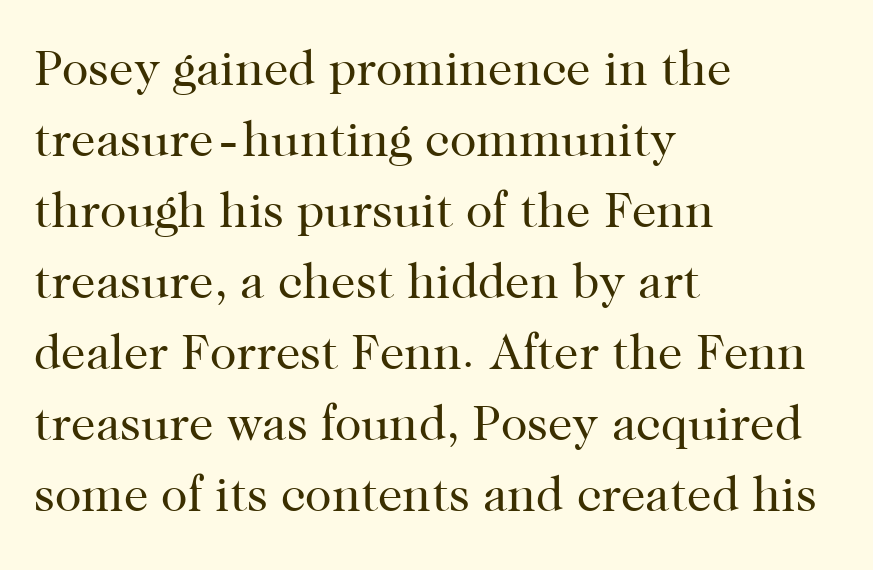
Q: Is the text bold? A: No.
Q: Is the text italic (slanted)? A: No, it is upright.
Q: Is the typeface a serif or a sans-serif typeface? A: Serif.
Q: Is the text underlined? A: No.
Q: How is the paragraph aligned? A: Left-aligned.
Q: Is the spacing between letters normal or unusually wide? A: Normal.
Q: Is the spacing between lines tight, normal or loose? A: Normal.
Q: Width (condensed, normal, or wide)? A: Normal.
Q: Stroke contrast? A: High.
Q: x-height? A: Medium.
Q: Monospaced? A: No.
